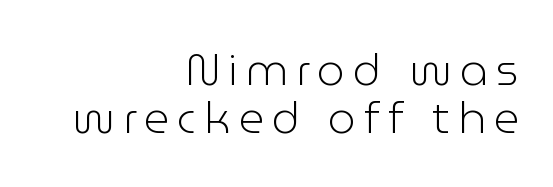
Q: Is the text bold? A: No.
Q: Is the text italic (slanted)? A: No, it is upright.
Q: Is the typeface a serif or a sans-serif typeface? A: Sans-serif.
Q: Is the text underlined? A: No.
Q: How is the paragraph aligned? A: Right-aligned.
Q: Is the spacing between lines tight, normal or loose? A: Tight.
Q: Width (condensed, normal, or wide)? A: Normal.
Q: Stroke contrast? A: Low.
Q: x-height? A: Medium.
Q: Monospaced? A: No.
